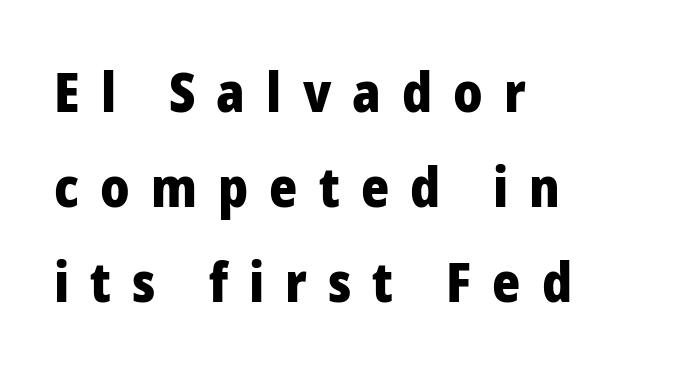
Q: Is the text bold? A: Yes.
Q: Is the text italic (slanted)? A: No, it is upright.
Q: Is the typeface a serif or a sans-serif typeface? A: Sans-serif.
Q: Is the text underlined? A: No.
Q: How is the paragraph aligned? A: Left-aligned.
Q: Is the spacing between letters normal or unusually wide? A: Unusually wide.
Q: Width (condensed, normal, or wide)? A: Normal.
Q: Stroke contrast? A: Low.
Q: x-height? A: Medium.
Q: Monospaced? A: No.
